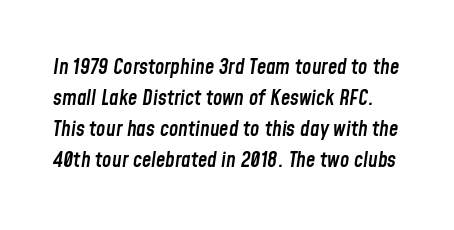
The image shows 21 px text type, italic (leaning right); set normal line spacing (1.48x), normal letter spacing, not underlined.
